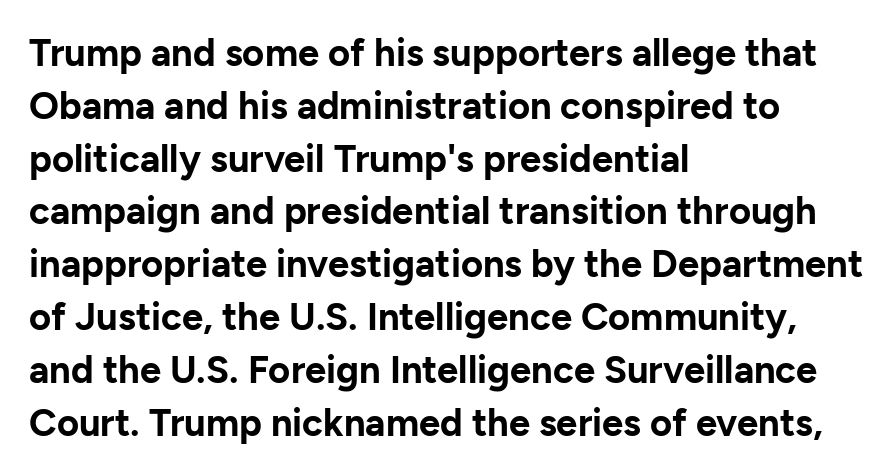
Does the lettering tilt? It doesn't — this is upright. How are the letters spaced? Ordinarily, with no added tracking. The space beneath each line is pristine and unruled. One-word summary of the alignment: left.
